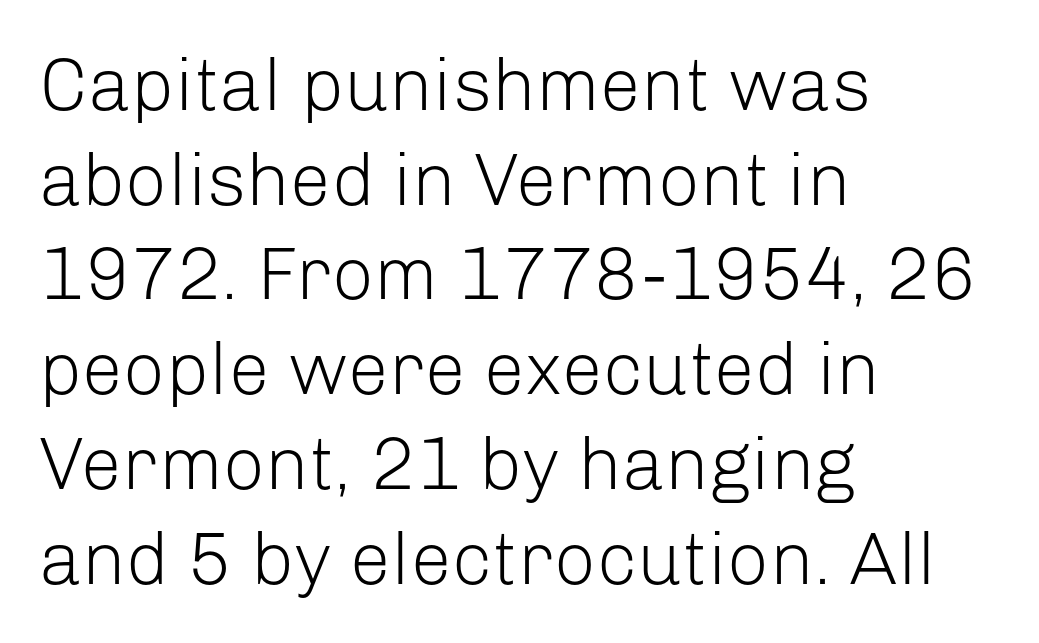
A typesetter would call this leading conventional body-copy spacing. Are there feet on the stems? There aren't — it's a sans. Is this a fixed-width face? No — the glyphs have proportional, varying widths. No chunkiness to these letters — they're not bold. The typesetter chose a ragged-right arrangement here. This rendering leaves character spacing at its baseline value.
